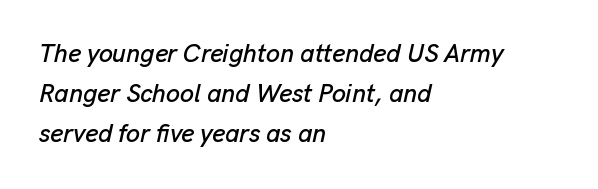
{"italic": "yes", "lean": "right", "slant_degrees": 13, "underline": "no", "align": "left", "line_spacing": "normal", "line_spacing_ratio": 1.6, "letter_spacing": "normal", "letter_spacing_em": 0.0, "glyph_px": 25}
